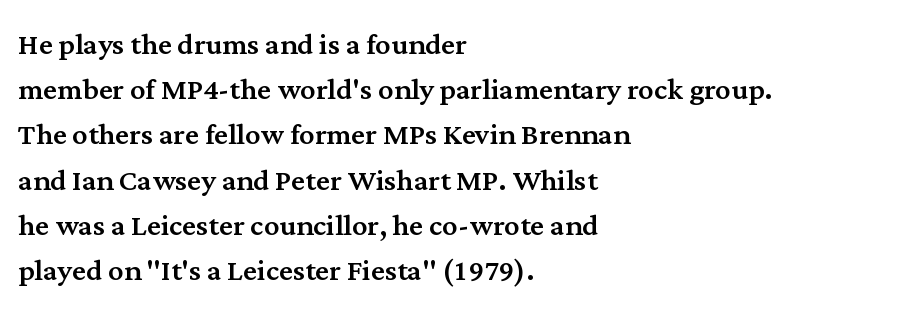
{"serif": "yes", "italic": "no", "width": "normal", "stroke_contrast": "medium", "x_height": "medium", "monospaced": "no", "underline": "no", "align": "left", "line_spacing_ratio": 1.19, "letter_spacing": "normal", "letter_spacing_em": 0.0, "glyph_px": 38}
